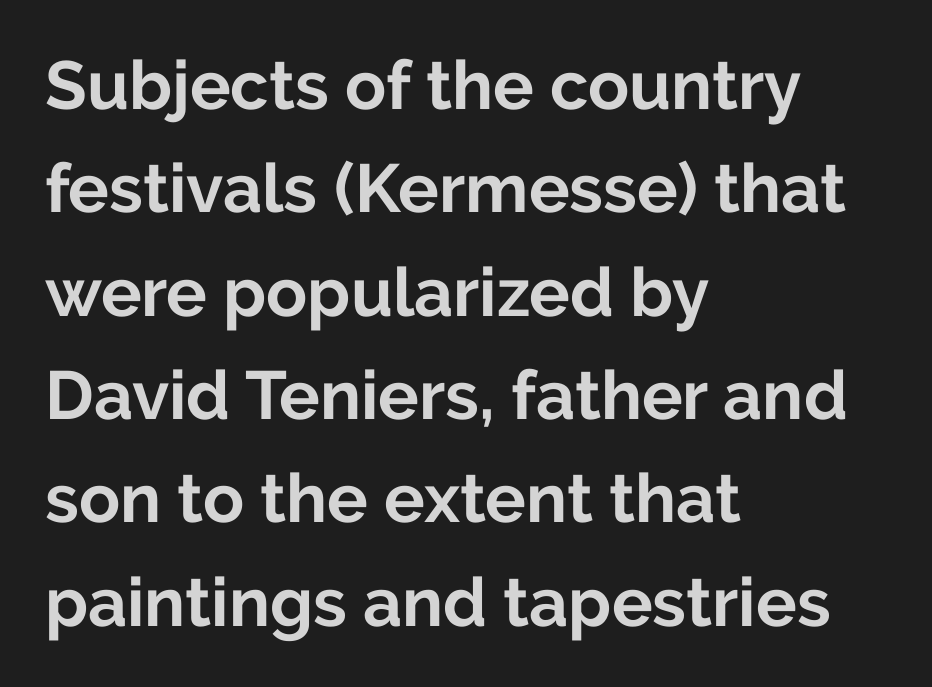
There is no visible air inserted between adjacent glyphs. Beneath every word, the page is bare. Spacing verdict: proportional, widths tailored to each character. A student would call this left alignment; a typographer would say flush left, rag right. The rows are spaced the way most documents space them.
